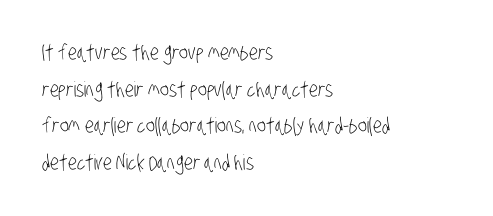
The image shows 21 px text type; set left-aligned, line spacing 1.74x, normal letter spacing, not underlined.
